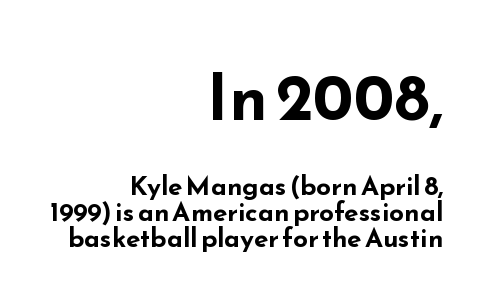
Q: Is the text bold? A: Yes.
Q: Is the text italic (slanted)? A: No, it is upright.
Q: Is the typeface a serif or a sans-serif typeface? A: Sans-serif.
Q: Is the text underlined? A: No.
Q: How is the paragraph aligned? A: Right-aligned.
Q: Is the spacing between letters normal or unusually wide? A: Normal.
Q: Is the spacing between lines tight, normal or loose? A: Tight.
Q: Which block of text is set in a larger size, the first (top) or the second (bottom)? A: The first (top) one.
Q: Width (condensed, normal, or wide)? A: Wide.
Q: Stroke contrast? A: Low.
Q: x-height? A: Small.
Q: Monospaced? A: No.
